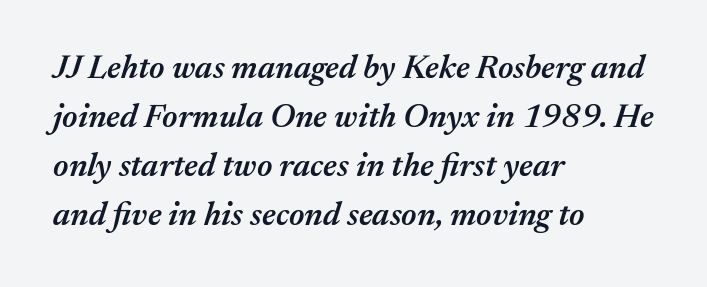
Q: Is the text bold? A: Semi-bold.
Q: Is the text italic (slanted)? A: Yes, it leans right by about 17 degrees.
Q: Is the text underlined? A: No.
Q: How is the paragraph aligned? A: Left-aligned.
Q: Is the spacing between letters normal or unusually wide? A: Normal.
Q: Is the spacing between lines tight, normal or loose? A: Normal.
Q: Width (condensed, normal, or wide)? A: Normal.
Q: Stroke contrast? A: Medium.
Q: x-height? A: Medium.
Q: Monospaced? A: No.
